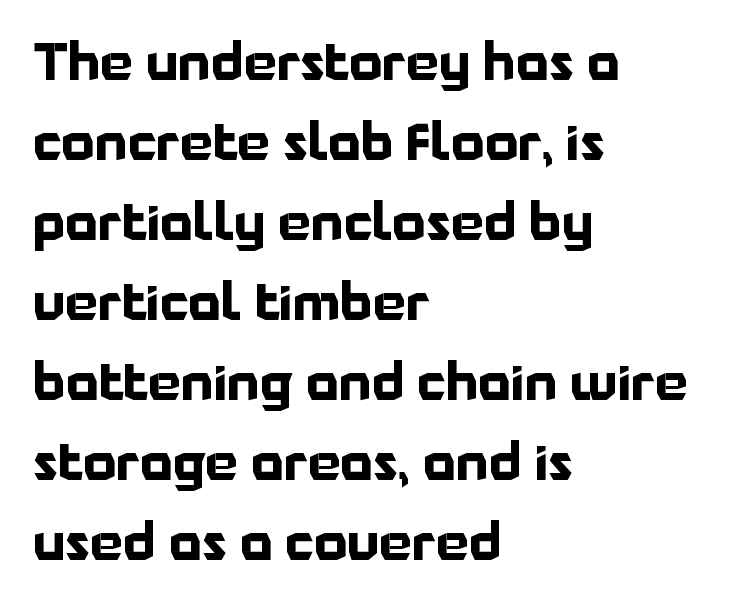
Letter spacing: default. These lines stack with their left ends in a neat column. The font family rendered here belongs to the sans-serif group. Each row of text sits above clean, open space. The letters advance in unequal steps, a hallmark of proportional type. One glance says typical: line gaps are just what's usual.
